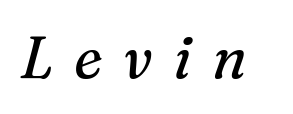
The image shows 59 px regular-weight serif type, italic (leaning right); set unusually wide letter spacing (+0.35 em), not underlined; medium stroke contrast and a medium x-height.
